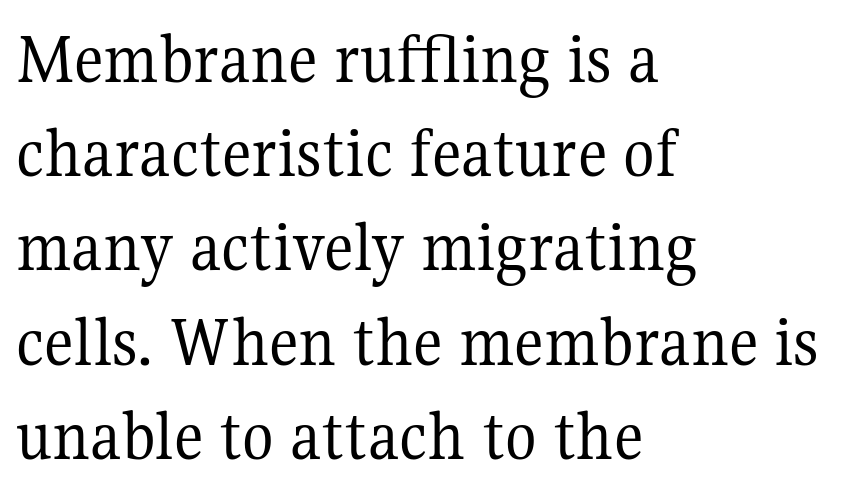
{"serif": "yes", "italic": "no", "bold": "no", "weight": "regular", "width": "normal", "stroke_contrast": "medium", "x_height": "medium", "monospaced": "no", "underline": "no", "align": "left", "line_spacing": "normal", "line_spacing_ratio": 1.29, "letter_spacing": "normal", "letter_spacing_em": 0.0, "glyph_px": 73}
